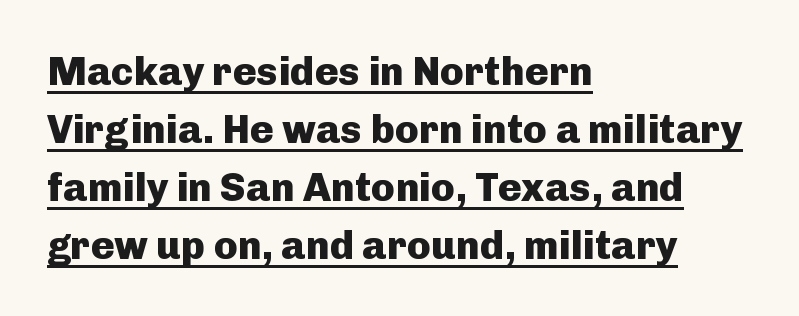
Italic: no, the glyphs are upright roman. Nope, no serifs anywhere on these letters. Summary of vertical rhythm: regular, with standard interline spacing. The face used here is proportionally spaced, like ordinary book or web type.
